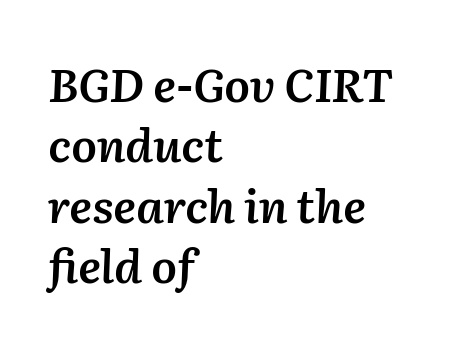
The image shows 46 px semibold type, italic (leaning right); set left-aligned, normal line spacing (1.31x), normal letter spacing, not underlined; medium stroke contrast and a medium x-height.
